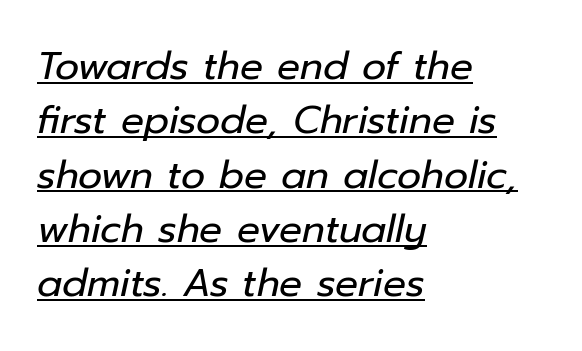
The image shows 38 px regular-weight type, italic (leaning right); set left-aligned, normal line spacing (1.43x), normal letter spacing, underlined; low stroke contrast and a medium x-height.
